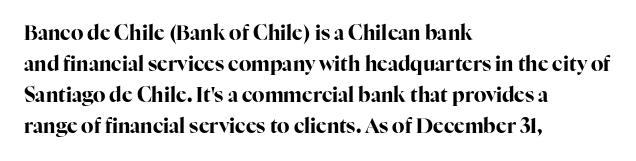
{"italic": "no", "bold": "yes", "underline": "no", "align": "left", "line_spacing": "normal", "line_spacing_ratio": 1.55, "letter_spacing": "normal", "letter_spacing_em": 0.0, "glyph_px": 20}
